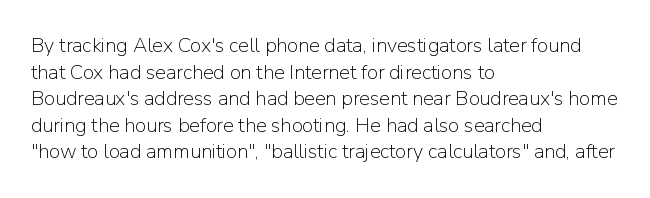
Does the copy run flush right? No — it runs flush left. The block of text has a typical density, with ordinary space between rows. This sample uses plain, unmodified letter spacing. The zone under the glyphs is completely vacant. A roman cut, with each character standing at attention. Stem width sits at or under what a default text font uses.
